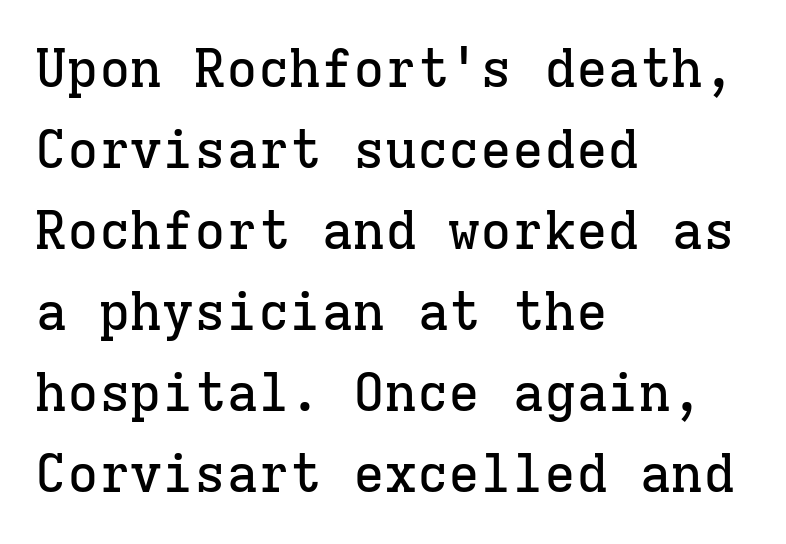
The image shows 53 px serif type, upright, monospaced; set left-aligned, normal line spacing (1.53x), normal letter spacing, not underlined; low stroke contrast and a medium x-height.
